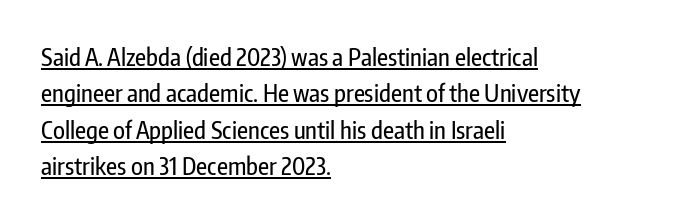
{"italic": "no", "underline": "yes", "align": "left", "line_spacing": "normal", "line_spacing_ratio": 1.52, "letter_spacing": "normal", "letter_spacing_em": 0.0, "glyph_px": 24}
